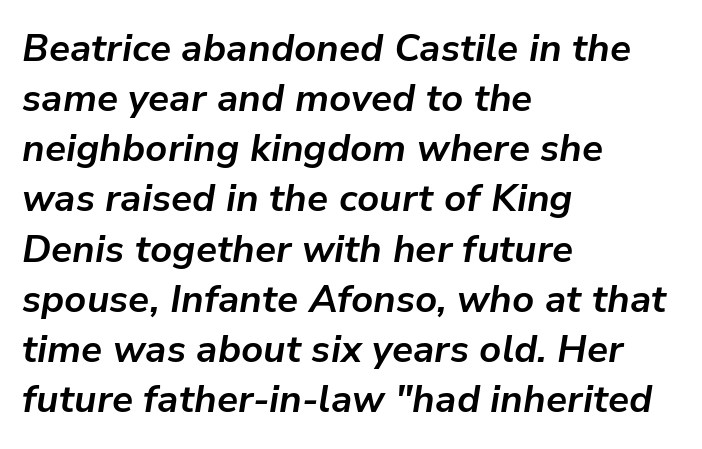
The designer left line spacing at the default. What weight is shown? A full bold with thick strokes. Short note: letters normally spaced. Notice how the passage keeps a crisp vertical edge on the left only. Rule under the text: the space is simply empty.
